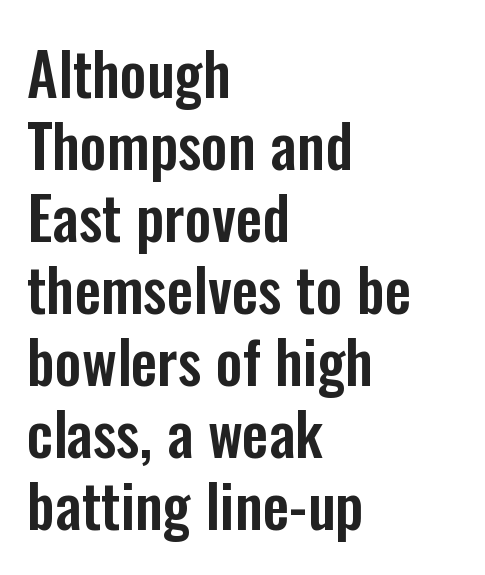
{"serif": "no", "italic": "no", "width": "condensed", "stroke_contrast": "low", "x_height": "medium", "monospaced": "no", "underline": "no", "align": "left", "line_spacing_ratio": 1.22, "letter_spacing": "normal", "letter_spacing_em": 0.0, "glyph_px": 59}
